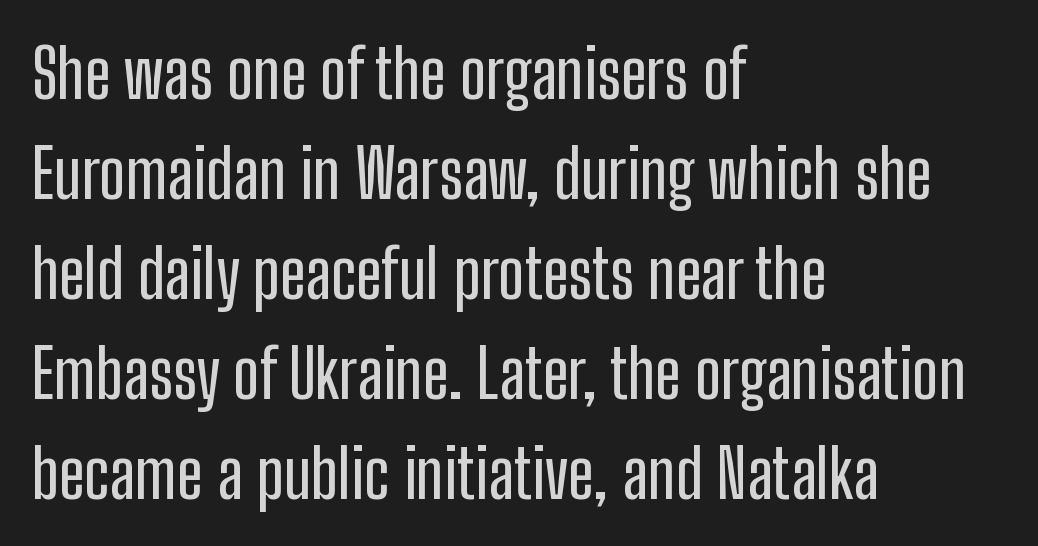
{"serif": "no", "italic": "no", "width": "condensed", "stroke_contrast": "low", "x_height": "medium", "monospaced": "no", "underline": "no", "align": "left", "line_spacing": "normal", "line_spacing_ratio": 1.47, "letter_spacing": "normal", "letter_spacing_em": 0.0, "glyph_px": 68}
